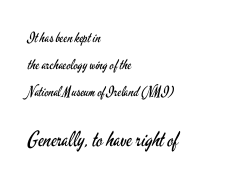
Decoration check: the copy has no underline. The characters are drawn with everyday or finer stroke widths. The second block has been scaled up relative to the first. The paragraph has a hard left edge and a soft right edge. Honestly, the rows look like they've been pulled way apart.
